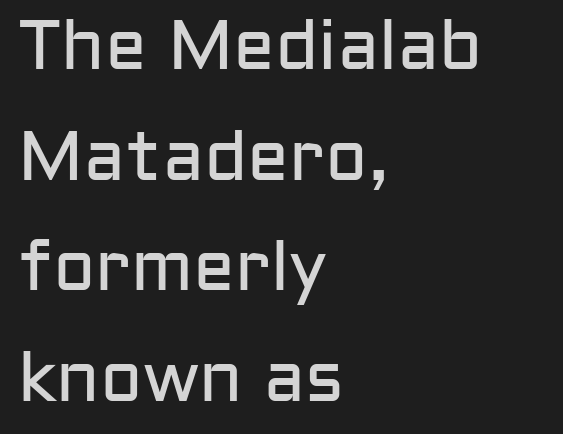
The axis of the letterforms is exactly vertical. Bold? No — there's no thickening of the strokes. The rendering anchors every line to the left-hand side. Character widths vary here, with narrow letters taking less room than wide ones.
